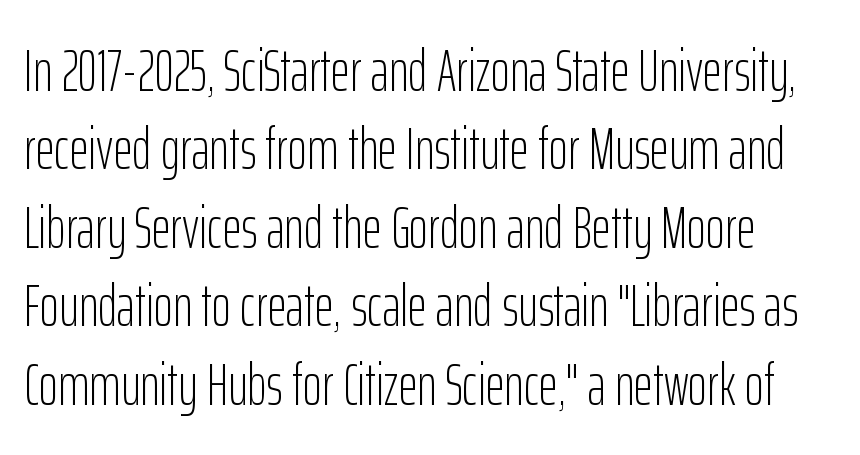
{"serif": "no", "italic": "no", "bold": "no", "weight": "light", "width": "condensed", "stroke_contrast": "low", "x_height": "medium", "monospaced": "no", "underline": "no", "line_spacing": "normal", "line_spacing_ratio": 1.33, "letter_spacing": "normal", "letter_spacing_em": 0.0, "glyph_px": 59}
